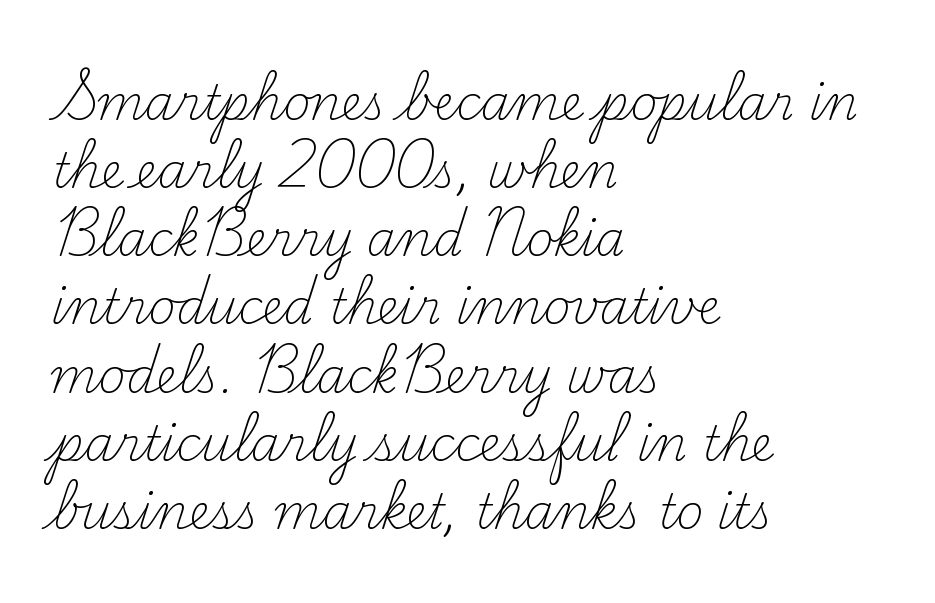
{"bold": "no", "weight": "light", "width": "normal", "stroke_contrast": "medium", "x_height": "small", "monospaced": "no", "underline": "no", "align": "left", "line_spacing": "normal", "line_spacing_ratio": 1.45, "letter_spacing": "normal", "letter_spacing_em": 0.0, "glyph_px": 47}
